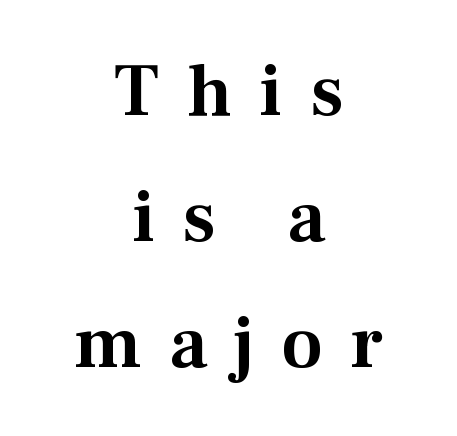
The image shows 74 px serif type, upright; set centered, normal line spacing (1.7x), unusually wide letter spacing (+0.37 em), not underlined; medium stroke contrast and a medium x-height.
